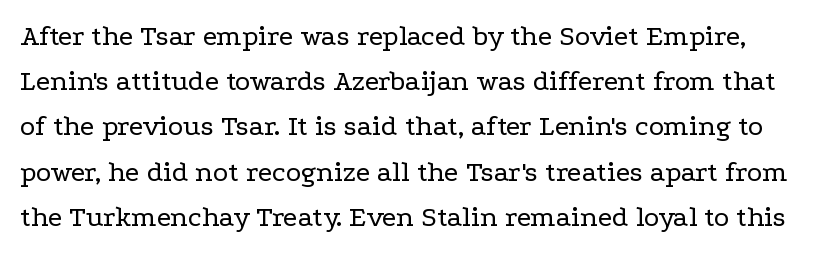
Q: Is the text bold? A: No.
Q: Is the text italic (slanted)? A: No, it is upright.
Q: Is the typeface a serif or a sans-serif typeface? A: Serif.
Q: Is the text underlined? A: No.
Q: Is the spacing between letters normal or unusually wide? A: Normal.
Q: Is the spacing between lines tight, normal or loose? A: Normal.
Q: Width (condensed, normal, or wide)? A: Wide.
Q: Stroke contrast? A: Low.
Q: x-height? A: Medium.
Q: Monospaced? A: No.
